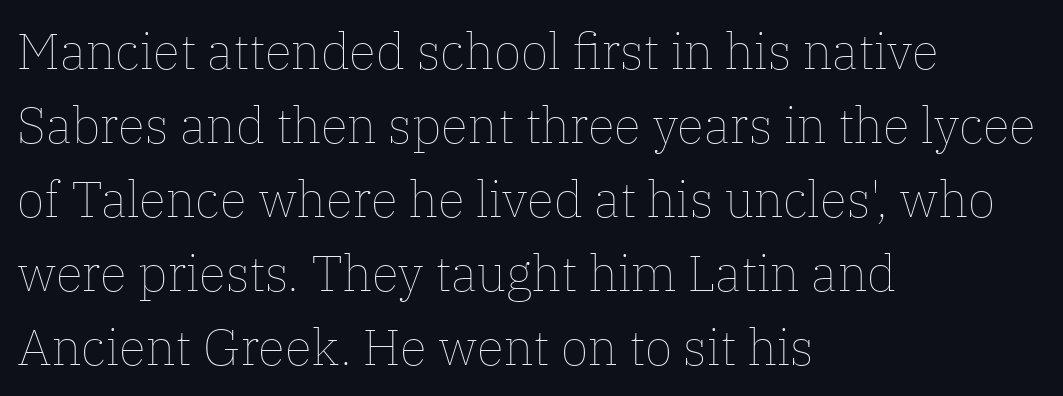
The image shows 50 px thin type, upright; set left-aligned, normal line spacing (1.48x), normal letter spacing, not underlined; low stroke contrast and a medium x-height.
